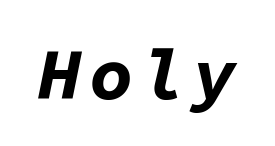
Q: Is the text bold? A: Yes.
Q: Is the text italic (slanted)? A: Yes, it leans right by about 11 degrees.
Q: Is the text underlined? A: No.
Q: Width (condensed, normal, or wide)? A: Normal.
Q: Stroke contrast? A: Low.
Q: x-height? A: Medium.
Q: Monospaced? A: Yes.
